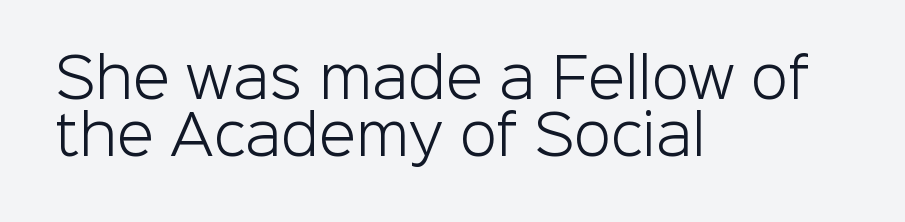
The image shows 54 px light sans-serif type, upright; set left-aligned, tight line spacing (1.05x), normal letter spacing, not underlined; low stroke contrast and a medium x-height.
